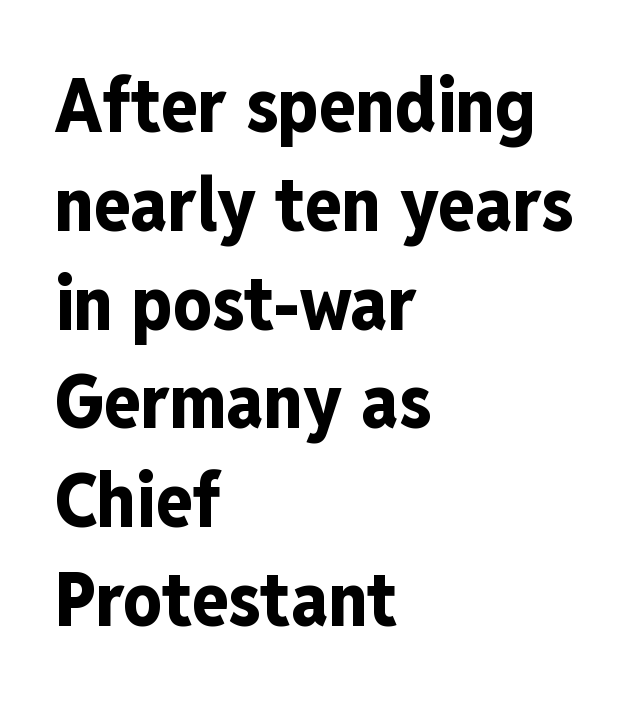
{"serif": "no", "italic": "no", "bold": "yes", "weight": "bold", "width": "condensed", "stroke_contrast": "low", "x_height": "medium", "monospaced": "no", "underline": "no", "align": "left", "line_spacing": "normal", "line_spacing_ratio": 1.3, "letter_spacing": "normal", "letter_spacing_em": 0.0, "glyph_px": 76}
